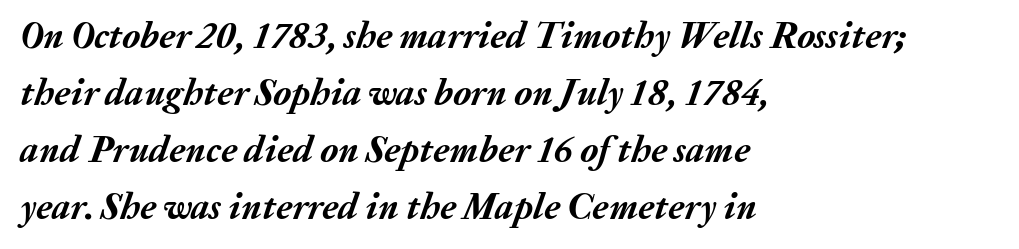
Q: Is the text bold? A: Yes.
Q: Is the text italic (slanted)? A: Yes, it leans right by about 20 degrees.
Q: Is the text underlined? A: No.
Q: How is the paragraph aligned? A: Left-aligned.
Q: Is the spacing between letters normal or unusually wide? A: Normal.
Q: Is the spacing between lines tight, normal or loose? A: Normal.
Q: Width (condensed, normal, or wide)? A: Normal.
Q: Stroke contrast? A: Medium.
Q: x-height? A: Medium.
Q: Monospaced? A: No.
